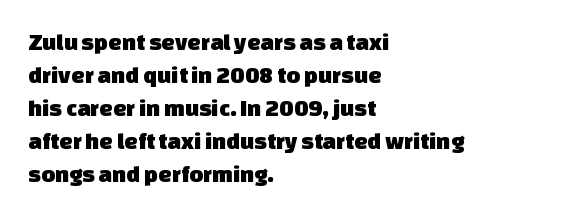
{"underline": "no", "align": "left", "line_spacing": "normal", "line_spacing_ratio": 1.38, "letter_spacing": "normal", "letter_spacing_em": 0.0, "glyph_px": 24}
